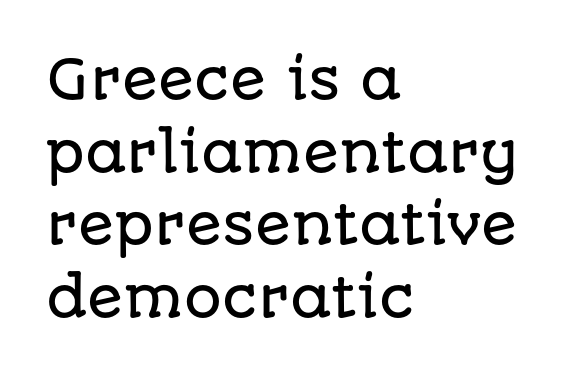
Q: Is the text italic (slanted)? A: No, it is upright.
Q: Is the typeface a serif or a sans-serif typeface? A: Sans-serif.
Q: Is the text underlined? A: No.
Q: How is the paragraph aligned? A: Left-aligned.
Q: Is the spacing between letters normal or unusually wide? A: Normal.
Q: Is the spacing between lines tight, normal or loose? A: Normal.
Q: Width (condensed, normal, or wide)? A: Normal.
Q: Stroke contrast? A: Low.
Q: x-height? A: Large.
Q: Monospaced? A: No.
